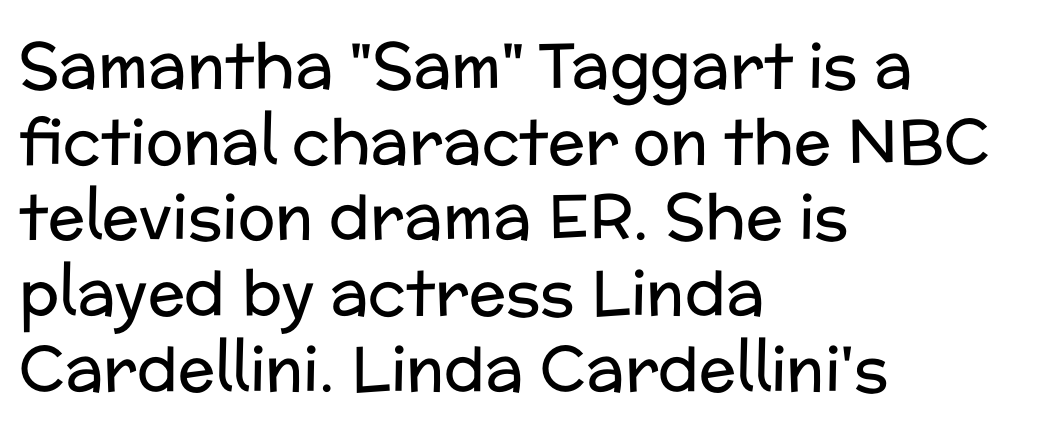
{"serif": "no", "italic": "no", "bold": "no", "weight": "regular", "width": "normal", "stroke_contrast": "low", "x_height": "medium", "monospaced": "no", "underline": "no", "align": "left", "line_spacing_ratio": 1.22, "letter_spacing": "normal", "letter_spacing_em": 0.0, "glyph_px": 62}
